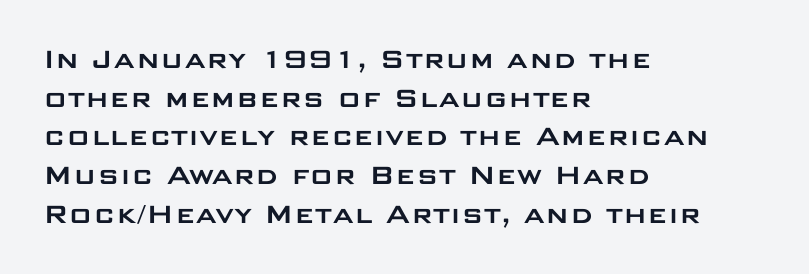
The image shows 32 px wide sans-serif type, upright; set left-aligned, line spacing 1.21x, normal letter spacing, not underlined; low stroke contrast and a large x-height.
